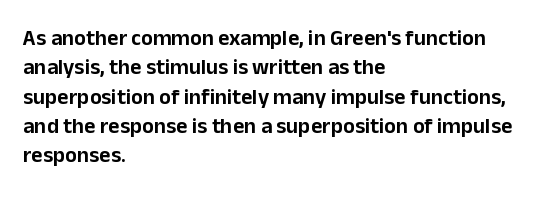
{"italic": "no", "underline": "no", "align": "left", "line_spacing": "normal", "line_spacing_ratio": 1.33, "letter_spacing": "normal", "letter_spacing_em": 0.0, "glyph_px": 22}
